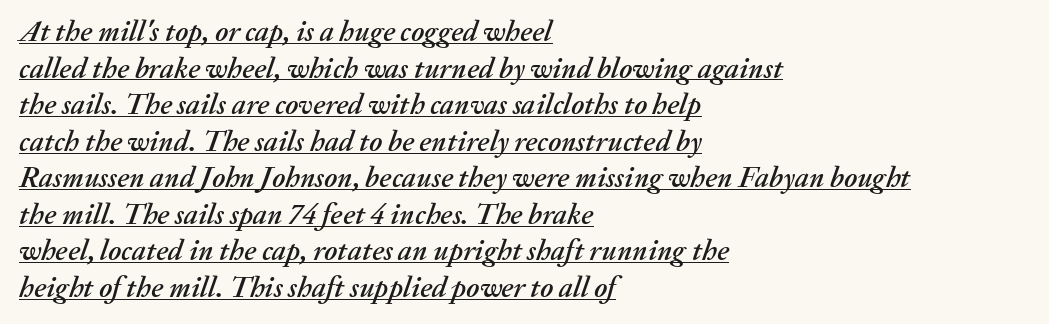
{"italic": "yes", "lean": "right", "slant_degrees": 20, "width": "normal", "stroke_contrast": "medium", "x_height": "medium", "monospaced": "no", "underline": "yes", "align": "left", "line_spacing": "normal", "line_spacing_ratio": 1.26, "letter_spacing": "normal", "letter_spacing_em": 0.0, "glyph_px": 29}
